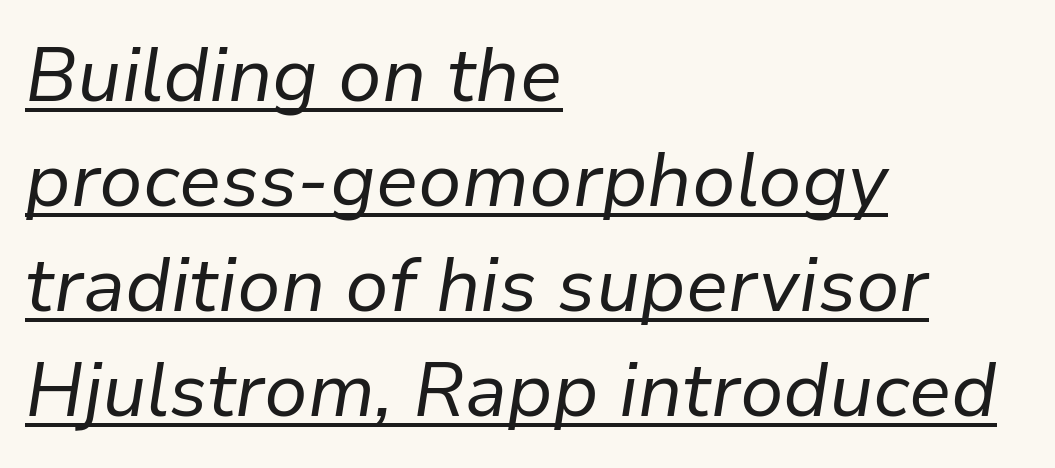
Q: Is the text bold? A: No.
Q: Is the text italic (slanted)? A: Yes, it leans right by about 9 degrees.
Q: Is the text underlined? A: Yes.
Q: How is the paragraph aligned? A: Left-aligned.
Q: Is the spacing between letters normal or unusually wide? A: Normal.
Q: Is the spacing between lines tight, normal or loose? A: Normal.
Q: Width (condensed, normal, or wide)? A: Normal.
Q: Stroke contrast? A: Low.
Q: x-height? A: Medium.
Q: Monospaced? A: No.
